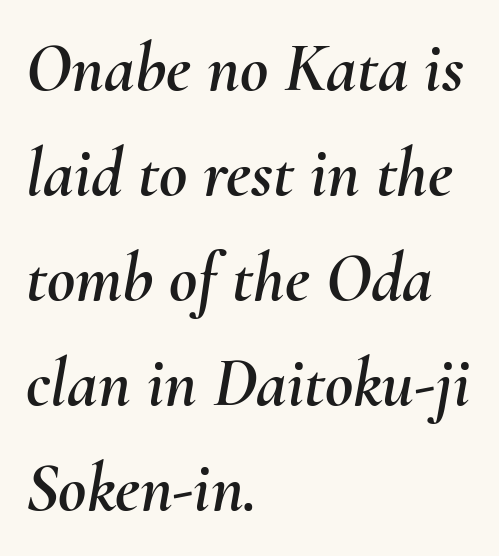
{"italic": "yes", "lean": "right", "slant_degrees": 10, "width": "normal", "stroke_contrast": "medium", "x_height": "small", "monospaced": "no", "underline": "no", "align": "left", "line_spacing": "normal", "line_spacing_ratio": 1.52, "letter_spacing": "normal", "letter_spacing_em": 0.0, "glyph_px": 69}
